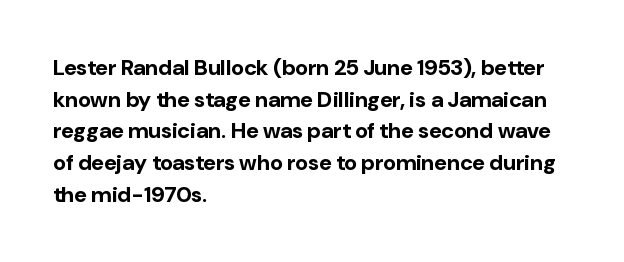
{"italic": "no", "bold": "yes", "underline": "no", "align": "left", "line_spacing": "normal", "line_spacing_ratio": 1.44, "letter_spacing": "normal", "letter_spacing_em": 0.0, "glyph_px": 22}
